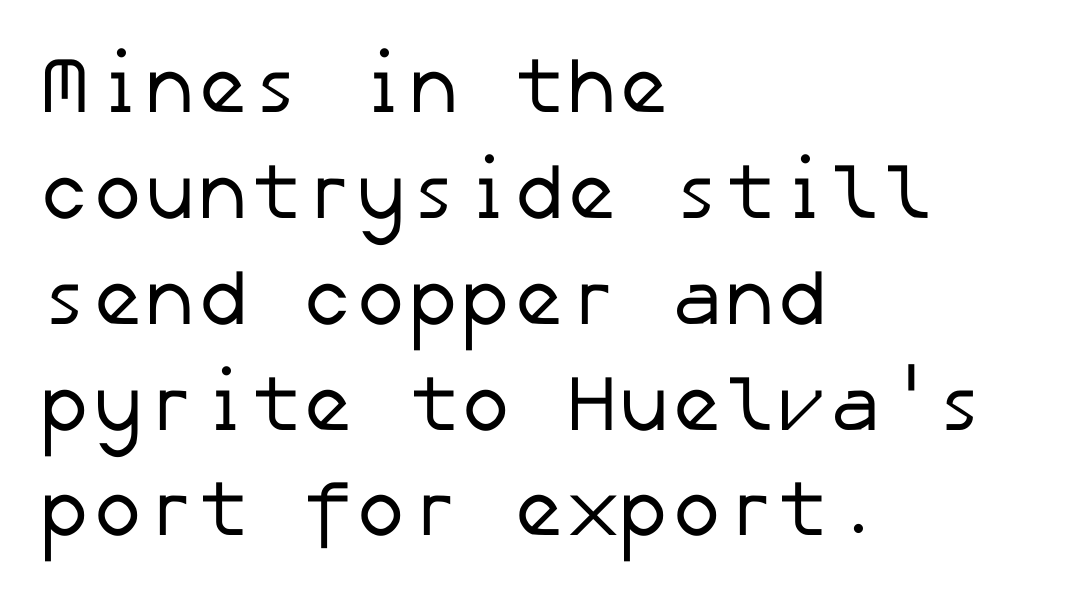
In terms of letterform style, serifs are entirely absent. Between one letter and the next there's only the usual sliver of space. Alignment: flush left. If you measured baseline to baseline, you'd find a middling distance. Plain, unruled lines of type.
